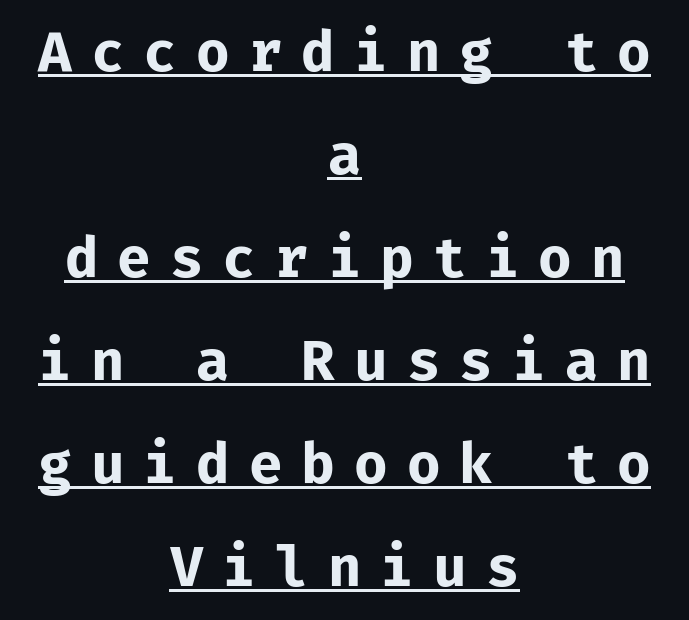
Q: Is the text bold? A: Yes.
Q: Is the text italic (slanted)? A: No, it is upright.
Q: Is the typeface a serif or a sans-serif typeface? A: Sans-serif.
Q: Is the text underlined? A: Yes.
Q: How is the paragraph aligned? A: Centered.
Q: Is the spacing between letters normal or unusually wide? A: Unusually wide.
Q: Width (condensed, normal, or wide)? A: Normal.
Q: Stroke contrast? A: Low.
Q: x-height? A: Medium.
Q: Monospaced? A: Yes.
